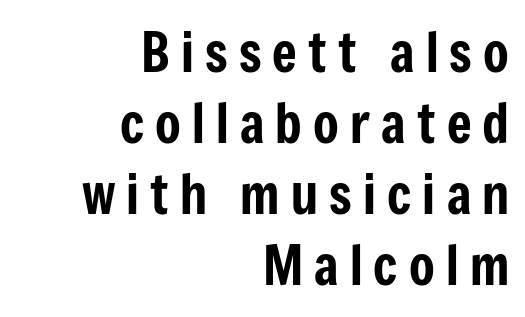
The image shows 53 px condensed sans-serif type, upright; set right-aligned, normal line spacing (1.34x), unusually wide letter spacing (+0.21 em), not underlined; low stroke contrast and a medium x-height.
